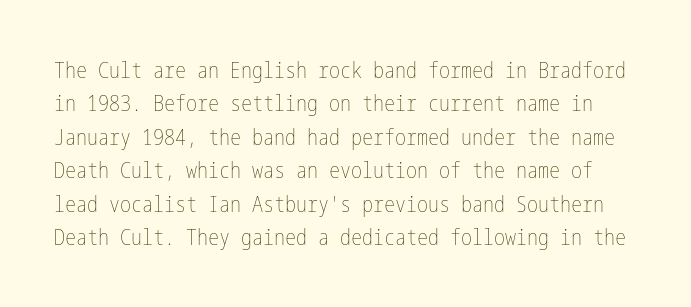
Underlining? Definitely not there. Is there any slant? The stems are plumb. Spacing between characters is what you'd get straight out of the box. Unbolded letterforms with no extra heft.
